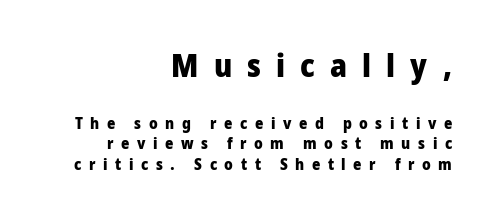
The image shows 32 px heavy, condensed sans-serif type, upright; set right-aligned, normal line spacing (1.31x), unusually wide letter spacing (+0.47 em), not underlined; the first (top) block is 2.0x larger; low stroke contrast and a large x-height.
